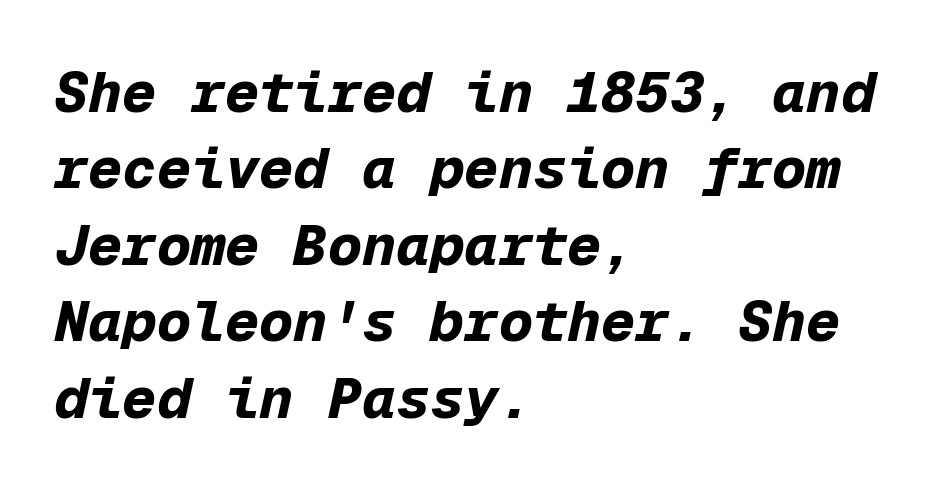
Visually the block forms a straight wall on the left and a jagged coastline on the right. A typesetter would mark this as italic. Honestly, the letter spacing is just normal — you wouldn't notice it. The foot of each line stays bare and open. Fixed-width glyphs throughout — classic coding-font behaviour. The leading is moderate, giving the passage an even texture.
